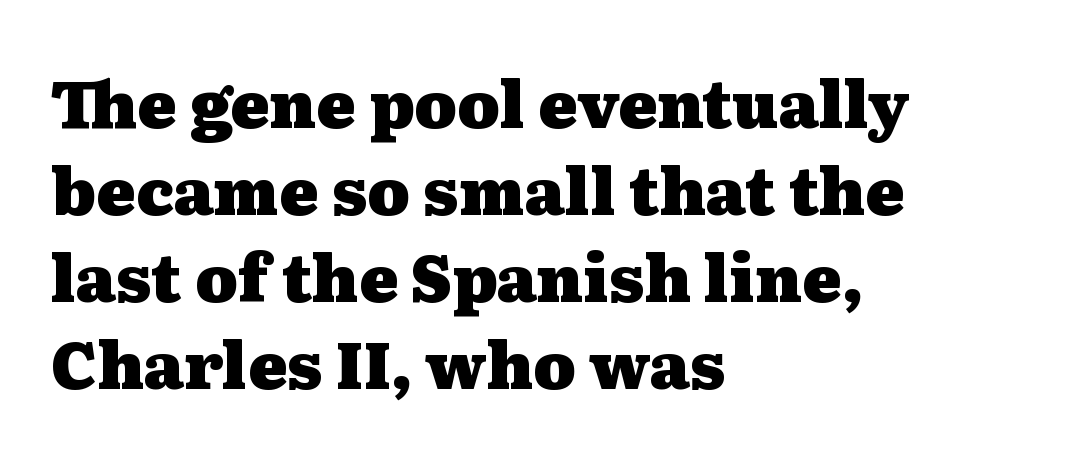
{"serif": "yes", "italic": "no", "bold": "yes", "weight": "heavy", "width": "wide", "stroke_contrast": "medium", "x_height": "medium", "monospaced": "no", "underline": "no", "align": "left", "line_spacing": "normal", "line_spacing_ratio": 1.34, "letter_spacing": "normal", "letter_spacing_em": 0.0, "glyph_px": 65}
